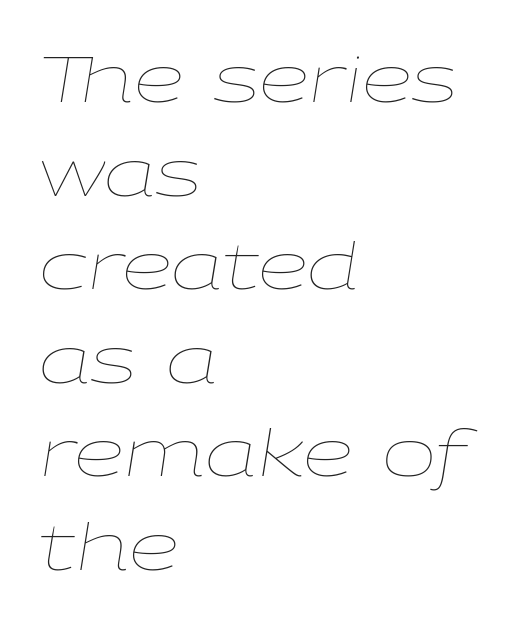
The image shows 65 px thin, wide type, italic (leaning right); set left-aligned, normal line spacing (1.44x), normal letter spacing, not underlined; low stroke contrast and a medium x-height.
